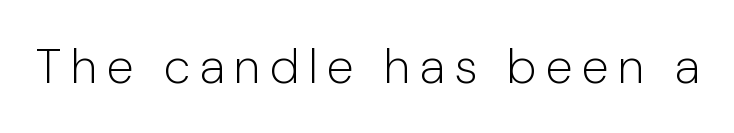
{"serif": "no", "italic": "no", "bold": "no", "weight": "light", "width": "normal", "stroke_contrast": "low", "x_height": "medium", "monospaced": "no", "underline": "no", "glyph_px": 49}
